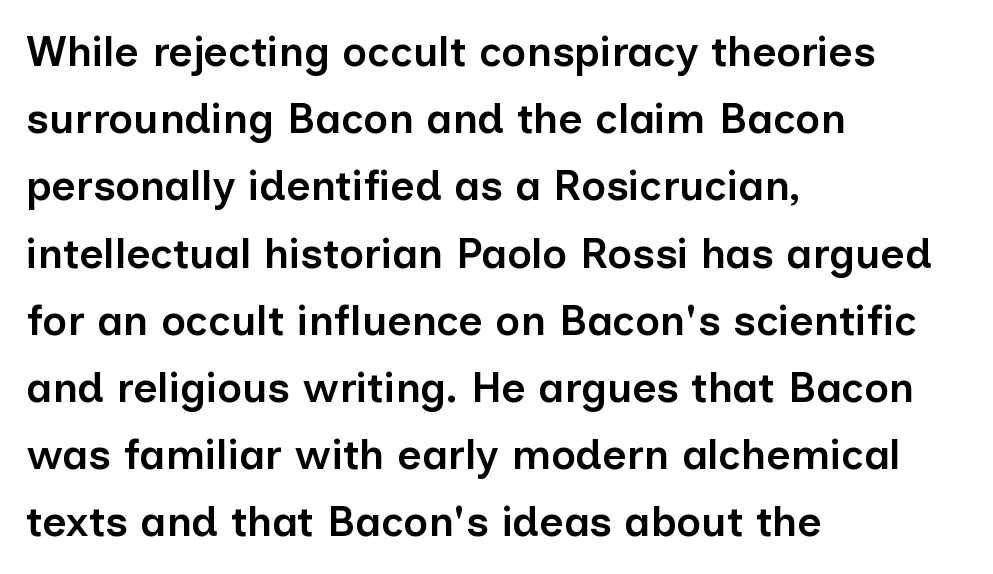
{"serif": "no", "italic": "no", "bold": "semi", "weight": "semibold", "width": "normal", "stroke_contrast": "low", "x_height": "medium", "monospaced": "no", "underline": "no", "align": "left", "line_spacing": "normal", "line_spacing_ratio": 1.6, "letter_spacing": "normal", "letter_spacing_em": 0.0, "glyph_px": 42}
